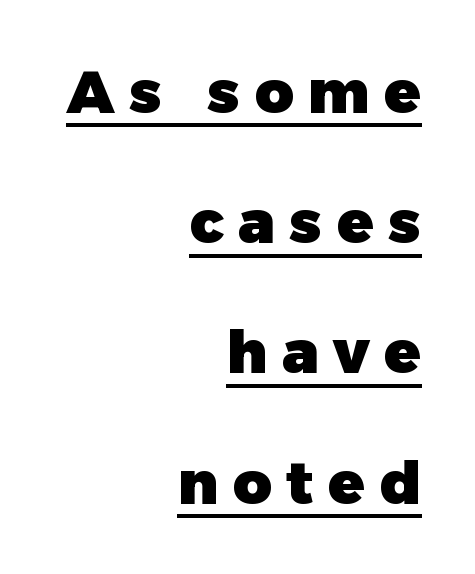
This sample carries an underscore along the baseline area. Serifs: no, the terminals of the letterforms are clean. Looks like regular typesetting: each glyph gets only the width it needs. You could fit nearly another row in the gap between these rows. Spacing between characters has been opened up far beyond the box default.
